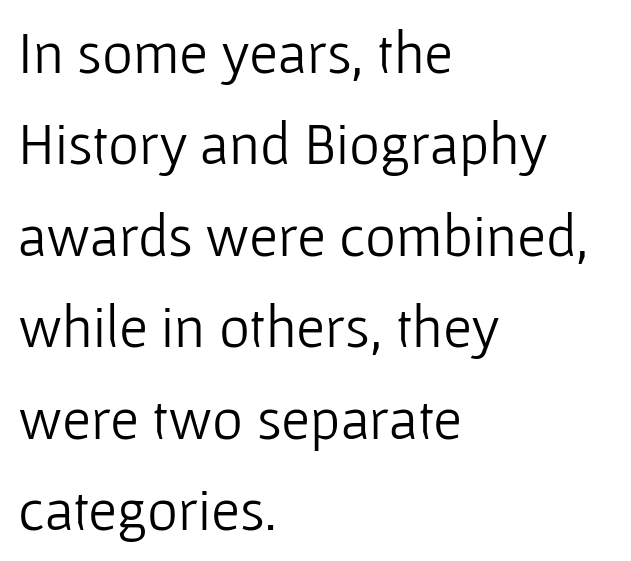
{"serif": "no", "italic": "no", "bold": "no", "weight": "light", "width": "normal", "stroke_contrast": "low", "x_height": "medium", "monospaced": "no", "underline": "no", "align": "left", "line_spacing": "normal", "line_spacing_ratio": 1.55, "letter_spacing": "normal", "letter_spacing_em": 0.0, "glyph_px": 59}
